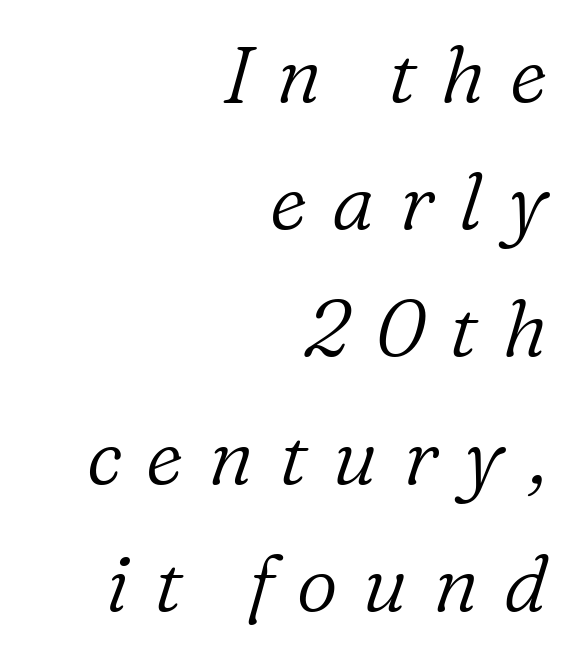
{"serif": "yes", "italic": "yes", "lean": "right", "slant_degrees": 16, "bold": "no", "weight": "light", "width": "normal", "stroke_contrast": "low", "x_height": "medium", "monospaced": "no", "underline": "no", "align": "right", "line_spacing": "normal", "line_spacing_ratio": 1.59, "letter_spacing": "wide", "letter_spacing_em": 0.31, "glyph_px": 80}
